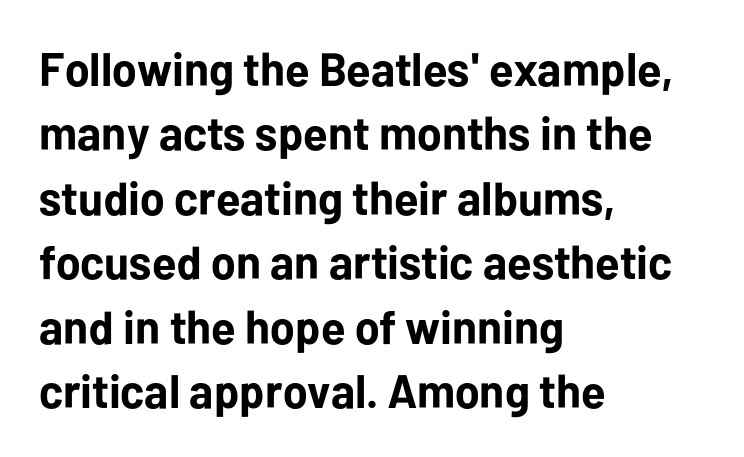
{"serif": "no", "italic": "no", "bold": "yes", "weight": "bold", "width": "normal", "stroke_contrast": "low", "x_height": "medium", "monospaced": "no", "underline": "no", "align": "left", "line_spacing": "normal", "line_spacing_ratio": 1.37, "letter_spacing": "normal", "letter_spacing_em": 0.0, "glyph_px": 47}
